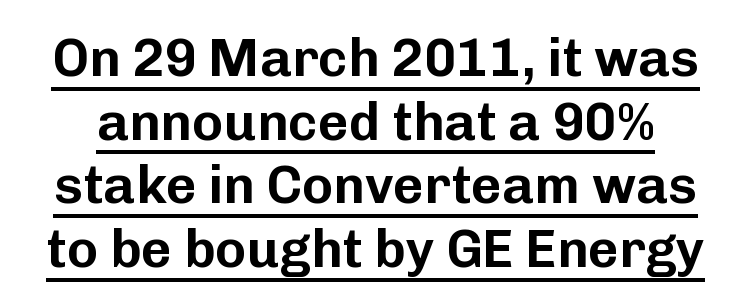
Q: Is the text italic (slanted)? A: No, it is upright.
Q: Is the typeface a serif or a sans-serif typeface? A: Sans-serif.
Q: Is the text underlined? A: Yes.
Q: Is the spacing between letters normal or unusually wide? A: Normal.
Q: Width (condensed, normal, or wide)? A: Normal.
Q: Stroke contrast? A: Low.
Q: x-height? A: Medium.
Q: Monospaced? A: No.
